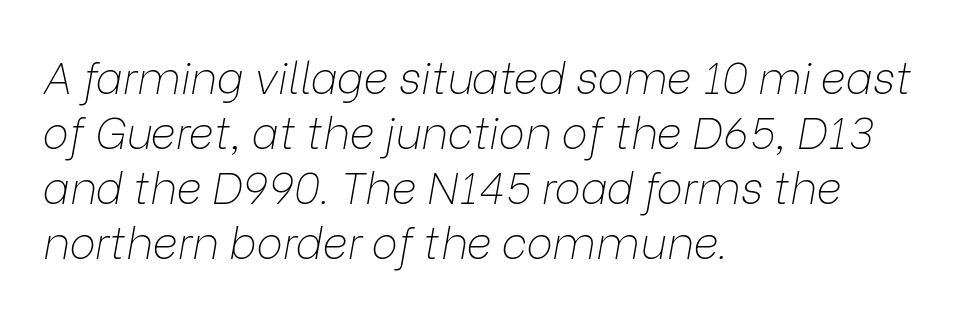
The image shows 44 px thin type, italic (leaning right); set left-aligned, normal line spacing (1.25x), normal letter spacing, not underlined; low stroke contrast and a medium x-height.
